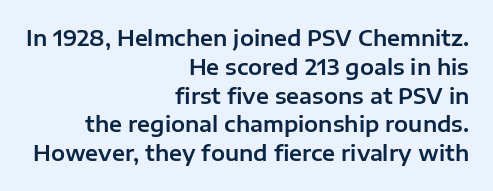
{"italic": "no", "underline": "no", "align": "right", "line_spacing": "normal", "line_spacing_ratio": 1.37, "letter_spacing": "normal", "letter_spacing_em": 0.0, "glyph_px": 21}
